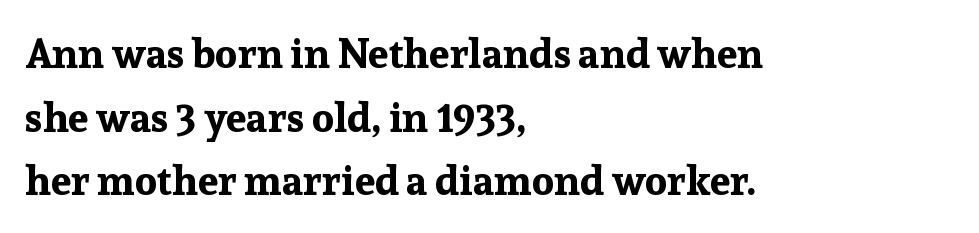
The image shows 41 px bold serif type, upright; set left-aligned, normal line spacing (1.55x), normal letter spacing, not underlined; low stroke contrast and a medium x-height.
